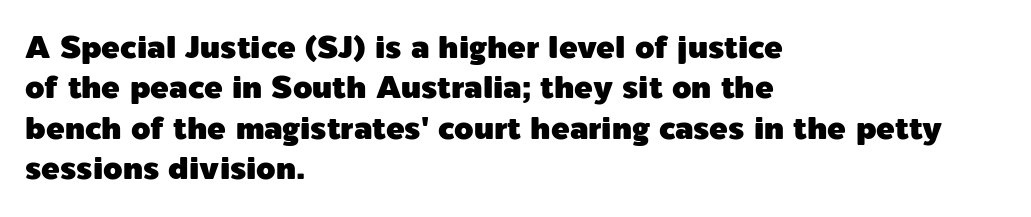
{"serif": "no", "italic": "no", "width": "normal", "x_height": "medium", "monospaced": "no", "underline": "no", "align": "left", "line_spacing": "normal", "line_spacing_ratio": 1.3, "letter_spacing": "normal", "letter_spacing_em": 0.0, "glyph_px": 31}
